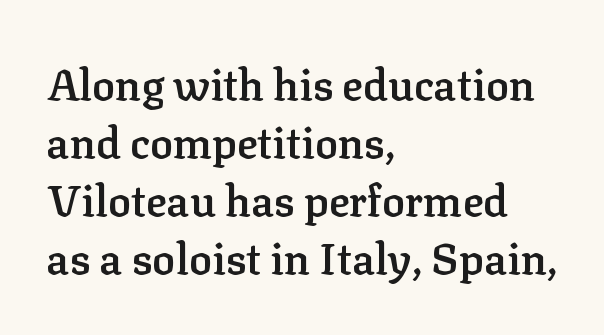
{"serif": "yes", "italic": "no", "bold": "semi", "weight": "semibold", "width": "normal", "stroke_contrast": "low", "x_height": "medium", "monospaced": "no", "underline": "no", "align": "left", "line_spacing": "normal", "line_spacing_ratio": 1.35, "letter_spacing": "normal", "letter_spacing_em": 0.0, "glyph_px": 43}
